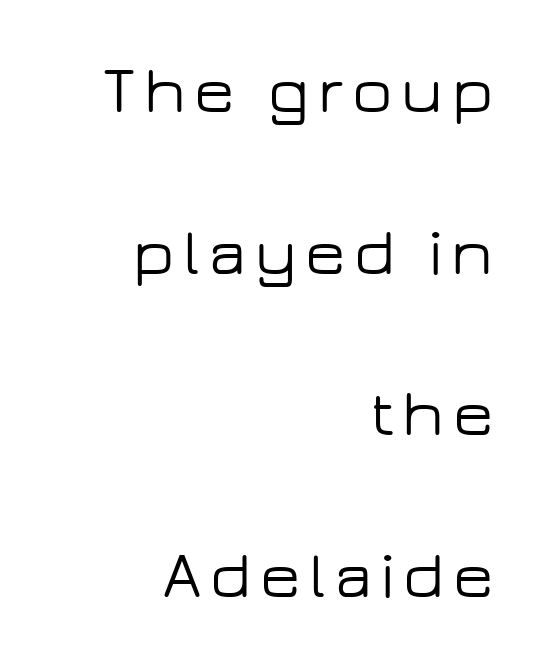
Do the letters lean? They stand straight. Has an underline been added? It has not. The letters advance in unequal steps, a hallmark of proportional type. What's the leading like? Stretched, with rows far apart. Stroke terminals: plain, sans-serif.
